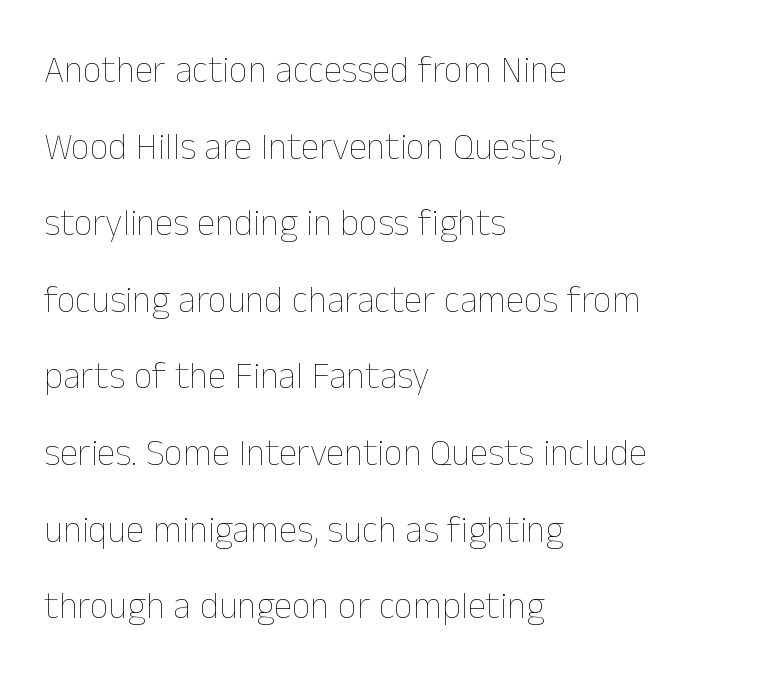
Q: Is the text bold? A: No.
Q: Is the text italic (slanted)? A: No, it is upright.
Q: Is the text underlined? A: No.
Q: How is the paragraph aligned? A: Left-aligned.
Q: Is the spacing between letters normal or unusually wide? A: Normal.
Q: Is the spacing between lines tight, normal or loose? A: Loose.
Q: Width (condensed, normal, or wide)? A: Normal.
Q: Stroke contrast? A: Low.
Q: x-height? A: Medium.
Q: Monospaced? A: No.
